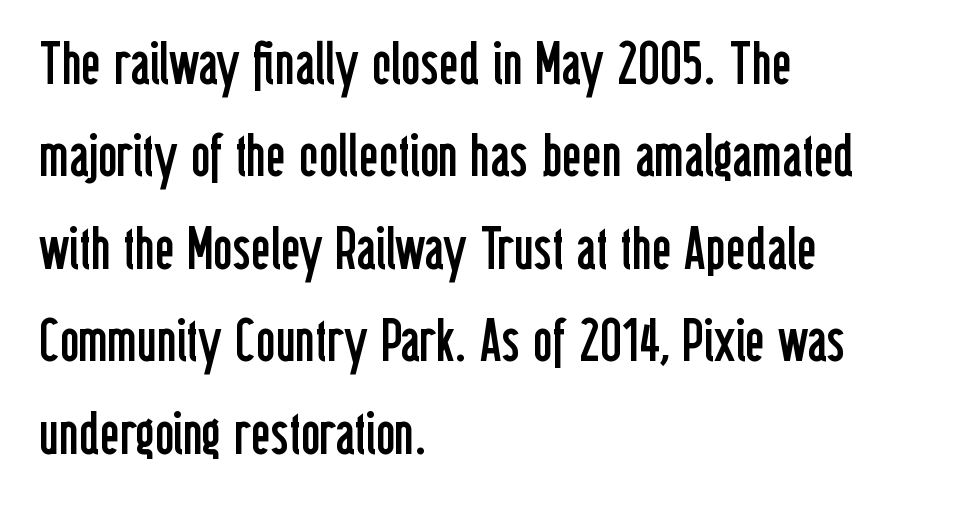
Typographically, this falls in the sans-serif category. Tracking value appears to be zero — textbook default spacing. The strokes are not fattened; the text isn't bold. The rendering uses natural spacing where letterforms have individual widths. Horizontally, the lines are justified to the leading edge only. Descender tails drop into unmarked territory.
